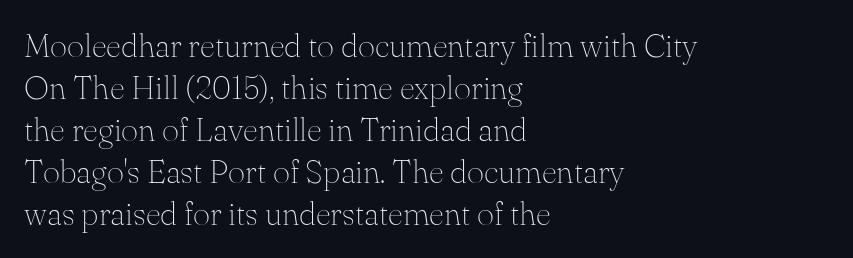
Horizontal bands of white between lines are of average thickness. Plain, unruled lines of type. Students, note that the glyphs here touch the page at normal intervals. A quiet, ordinary-to-light weight characterises the typeface.
